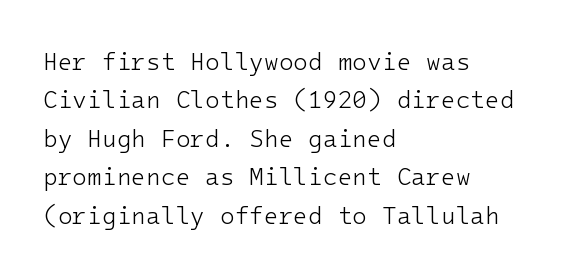
The image shows 24 px text type, upright; set left-aligned, normal line spacing (1.6x), normal letter spacing, not underlined.
